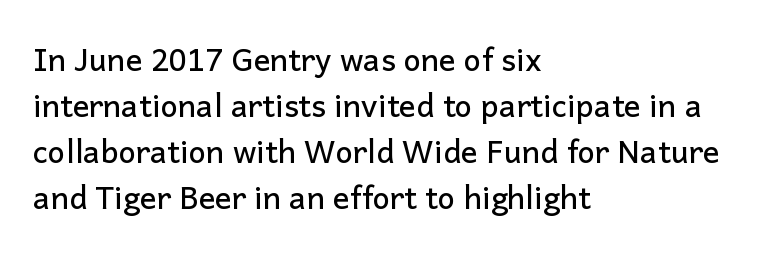
Vertical spacing — default. A roman cut, with each character standing at attention. A bare baseline throughout the passage. Compared with a centered layout, this one pins lines to the left instead.
